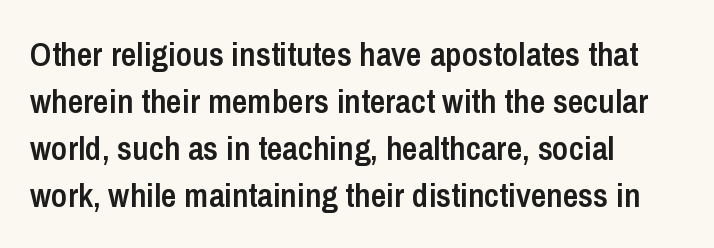
The image shows 34 px semibold, condensed sans-serif type, upright; set left-aligned, normal line spacing (1.38x), normal letter spacing, not underlined; low stroke contrast and a medium x-height.
